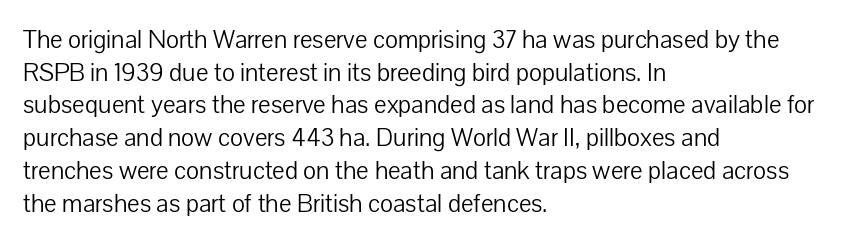
The image shows 25 px text type, upright; set left-aligned, normal line spacing (1.31x), normal letter spacing, not underlined.
